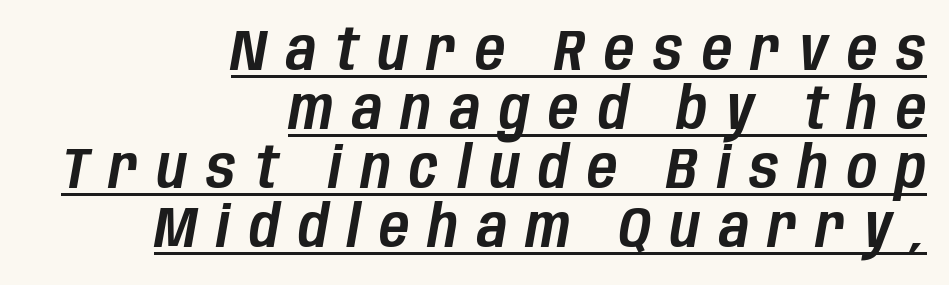
Q: Is the text italic (slanted)? A: Yes, it leans right by about 10 degrees.
Q: Is the text underlined? A: Yes.
Q: How is the paragraph aligned? A: Right-aligned.
Q: Is the spacing between letters normal or unusually wide? A: Unusually wide.
Q: Is the spacing between lines tight, normal or loose? A: Tight.
Q: Width (condensed, normal, or wide)? A: Condensed.
Q: Stroke contrast? A: Low.
Q: x-height? A: Large.
Q: Monospaced? A: No.
